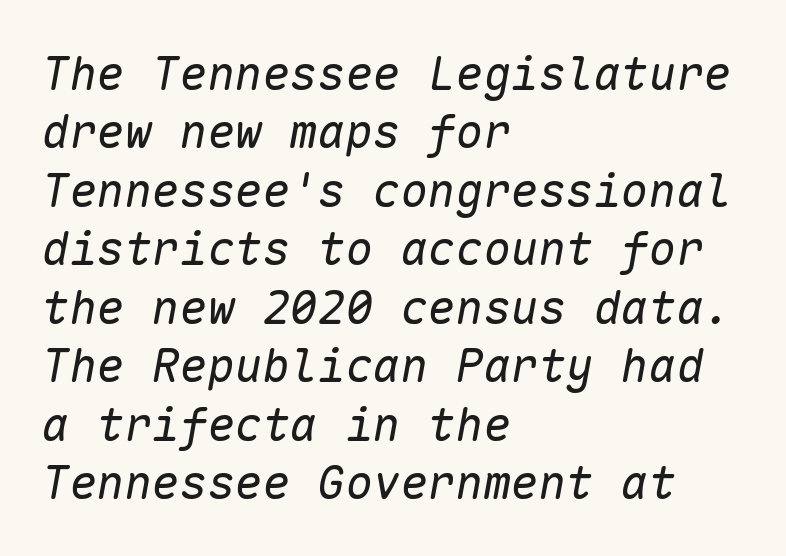
Q: Is the text bold? A: No.
Q: Is the text italic (slanted)? A: Yes, it leans right by about 10 degrees.
Q: Is the text underlined? A: No.
Q: How is the paragraph aligned? A: Left-aligned.
Q: Is the spacing between letters normal or unusually wide? A: Normal.
Q: Is the spacing between lines tight, normal or loose? A: Normal.
Q: Width (condensed, normal, or wide)? A: Normal.
Q: Stroke contrast? A: Low.
Q: x-height? A: Medium.
Q: Monospaced? A: Yes.
